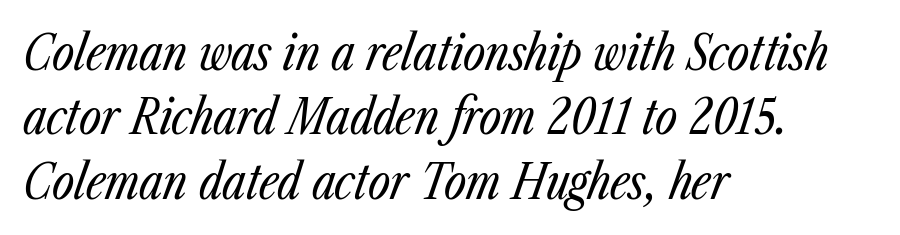
{"italic": "yes", "lean": "right", "slant_degrees": 23, "bold": "no", "weight": "regular", "width": "condensed", "stroke_contrast": "low", "x_height": "medium", "monospaced": "no", "underline": "no", "align": "left", "line_spacing": "normal", "line_spacing_ratio": 1.34, "letter_spacing": "normal", "letter_spacing_em": 0.0, "glyph_px": 48}
